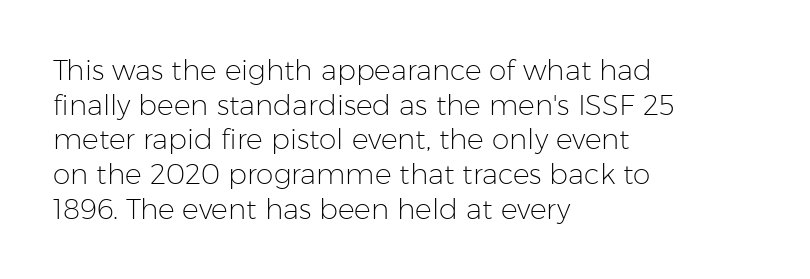
{"serif": "no", "italic": "no", "bold": "no", "weight": "light", "width": "normal", "stroke_contrast": "low", "x_height": "medium", "monospaced": "no", "underline": "no", "align": "left", "line_spacing_ratio": 1.24, "letter_spacing": "normal", "letter_spacing_em": 0.0, "glyph_px": 28}
